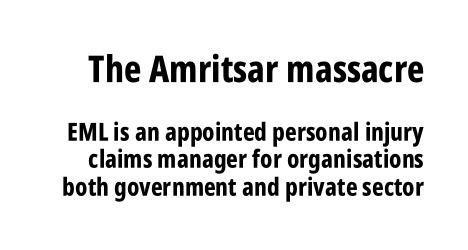
The image shows 37 px bold, condensed sans-serif type, upright; set tight line spacing (1.11x), normal letter spacing, not underlined; the first (top) block is 1.48x larger; low stroke contrast and a large x-height.
